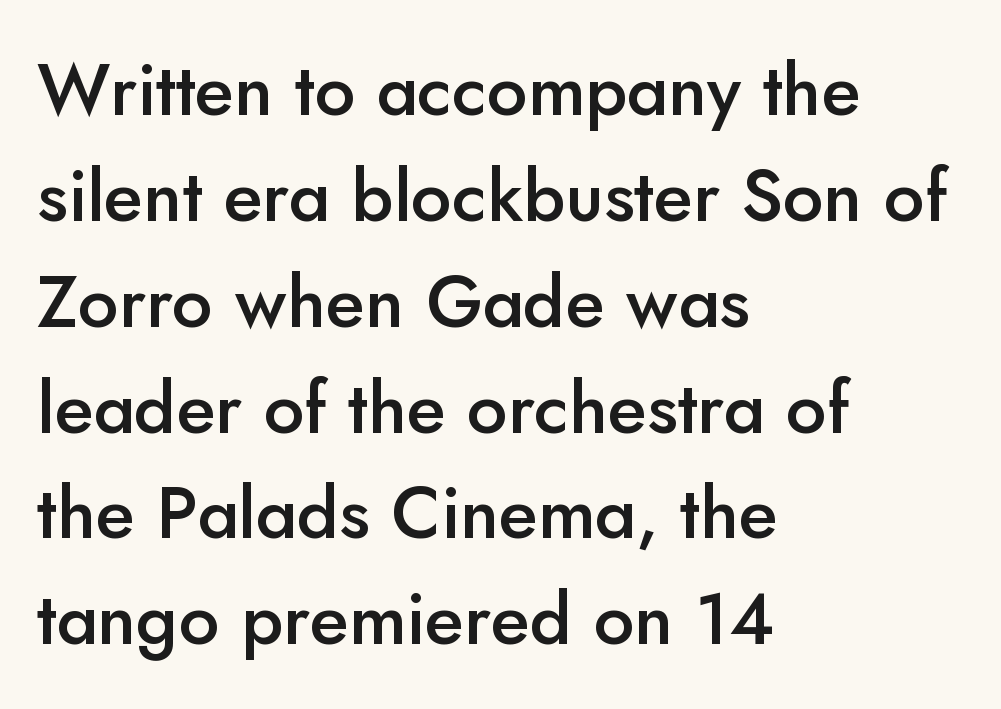
{"serif": "no", "italic": "no", "bold": "semi", "weight": "semibold", "width": "normal", "stroke_contrast": "low", "x_height": "small", "monospaced": "no", "underline": "no", "align": "left", "line_spacing": "normal", "line_spacing_ratio": 1.47, "letter_spacing": "normal", "letter_spacing_em": 0.0, "glyph_px": 72}
